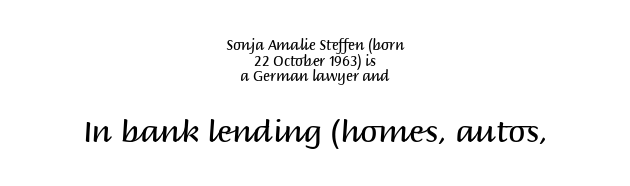
The image shows 31 px regular-weight sans-serif type; set centered, tight line spacing (1.11x), normal letter spacing, not underlined; the second (bottom) block is 2.21x larger; medium stroke contrast and a large x-height.
